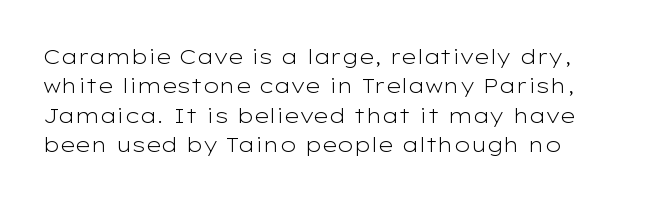
The image shows 21 px text type, upright; set normal line spacing (1.4x), normal letter spacing, not underlined.
